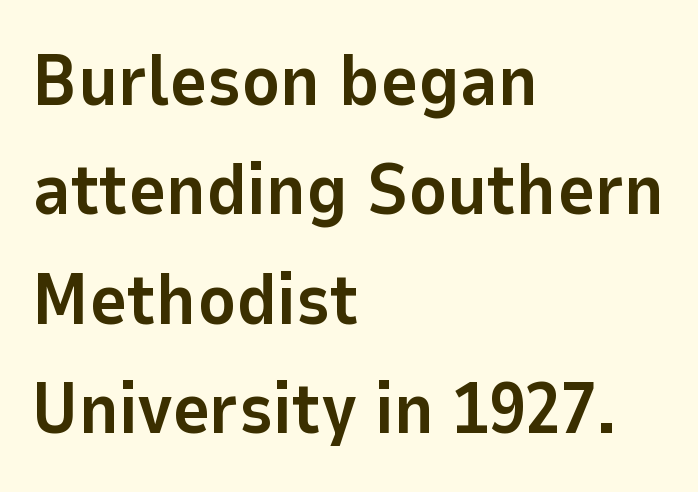
Q: Is the text bold? A: Yes.
Q: Is the text italic (slanted)? A: No, it is upright.
Q: Is the typeface a serif or a sans-serif typeface? A: Sans-serif.
Q: Is the text underlined? A: No.
Q: How is the paragraph aligned? A: Left-aligned.
Q: Is the spacing between letters normal or unusually wide? A: Normal.
Q: Is the spacing between lines tight, normal or loose? A: Normal.
Q: Width (condensed, normal, or wide)? A: Normal.
Q: Stroke contrast? A: Low.
Q: x-height? A: Medium.
Q: Monospaced? A: No.
